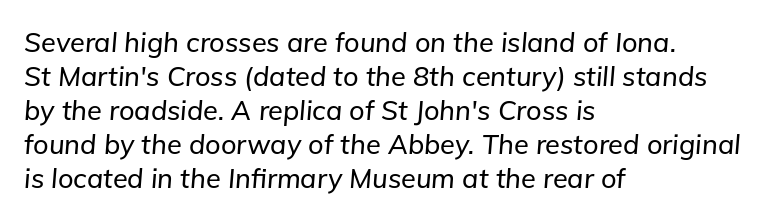
{"italic": "yes", "lean": "right", "slant_degrees": 5, "underline": "no", "align": "left", "line_spacing": "normal", "line_spacing_ratio": 1.26, "letter_spacing": "normal", "letter_spacing_em": 0.0, "glyph_px": 27}
